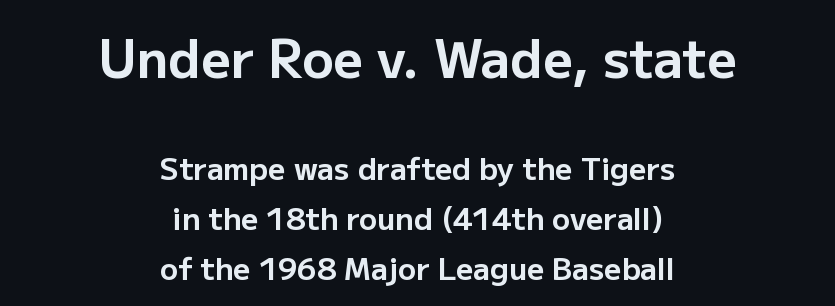
{"serif": "no", "italic": "no", "bold": "yes", "weight": "bold", "width": "normal", "stroke_contrast": "low", "x_height": "medium", "monospaced": "no", "underline": "no", "align": "center", "line_spacing": "normal", "line_spacing_ratio": 1.66, "letter_spacing": "normal", "letter_spacing_em": 0.0, "larger_block": "first", "size_ratio": 1.73, "glyph_px": 52}
